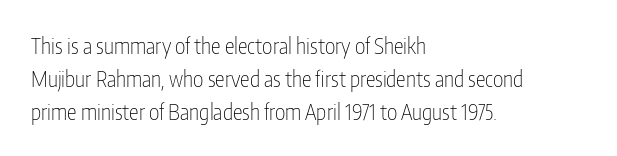
Descender tails drop into unmarked territory. Vertically, the passage feels balanced, rows spaced as you'd expect. The typesetter chose a ragged-right arrangement here. The typography opts for an upright posture over an oblique one. The rendering keeps characters at their native spacing. Stroke mass is kept to a normal reading level or below.
